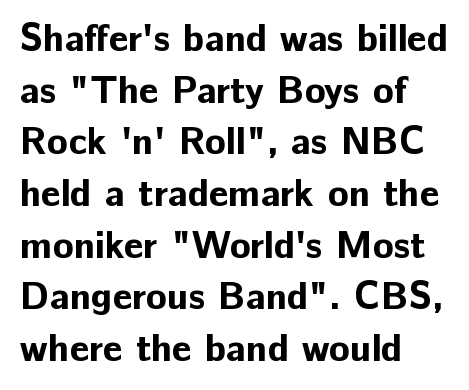
The gap between lines stays unmarked. The type is set solid horizontally, with unmodified tracking. Note: no serifs on the glyphs. Set as a true bold cut, around the 700 mark. A normal amount of white space separates one row of letters from the next.
